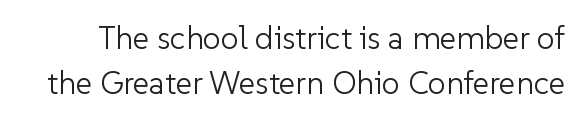
{"serif": "no", "italic": "no", "bold": "no", "weight": "light", "width": "normal", "stroke_contrast": "low", "x_height": "medium", "monospaced": "no", "underline": "no", "line_spacing": "normal", "line_spacing_ratio": 1.42, "letter_spacing": "normal", "letter_spacing_em": 0.0, "glyph_px": 32}
